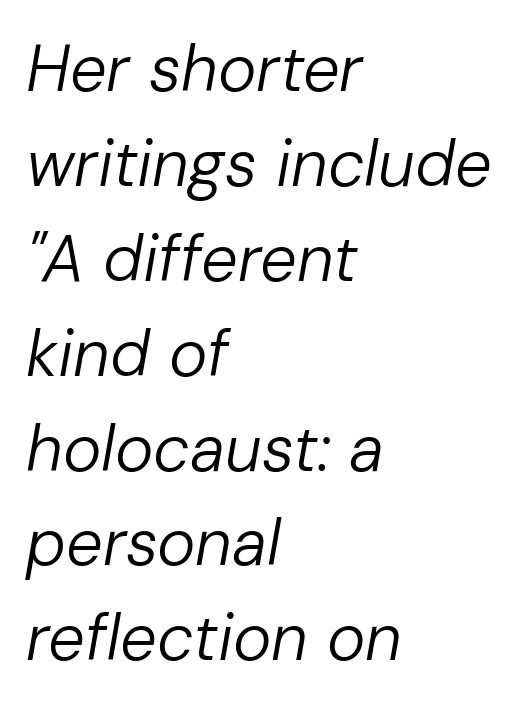
The image shows 65 px regular-weight type, italic (leaning right); set left-aligned, normal line spacing (1.46x), normal letter spacing, not underlined; low stroke contrast and a medium x-height.
